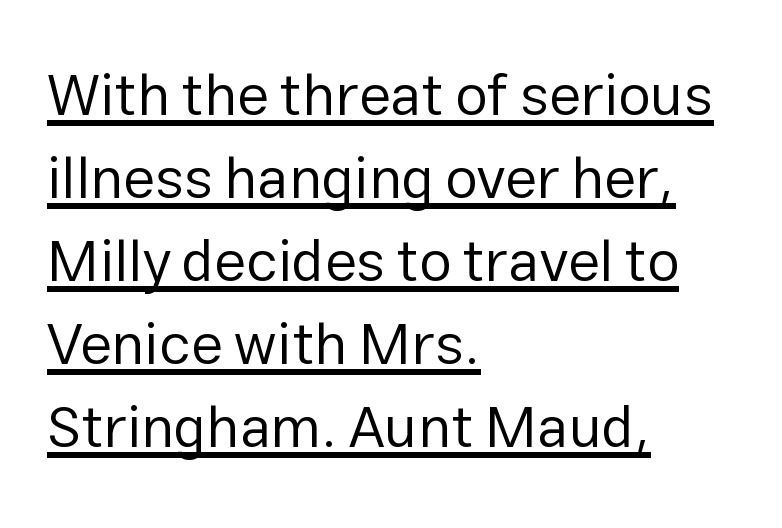
The image shows 58 px regular-weight sans-serif type, upright; set left-aligned, normal line spacing (1.43x), normal letter spacing, underlined; low stroke contrast and a medium x-height.
